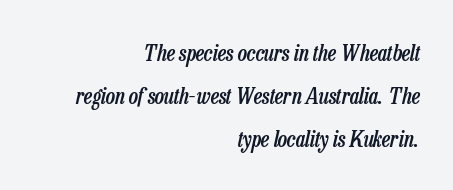
{"italic": "yes", "lean": "right", "slant_degrees": 13, "bold": "semi", "underline": "no", "align": "right", "line_spacing": "loose", "line_spacing_ratio": 1.95, "letter_spacing": "normal", "letter_spacing_em": 0.0, "glyph_px": 22}
